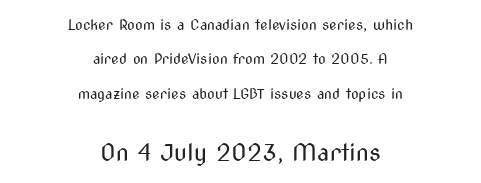
One glance says open: line gaps are wider than usual. Which margin do the lines hug? Neither — every line sits in the middle. The gap between lines stays unmarked. Weight: in the light-to-regular range.
